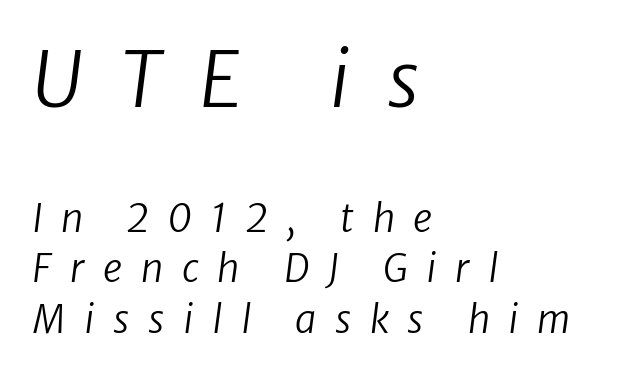
The image shows 76 px regular-weight type, italic (leaning right); set left-aligned, normal line spacing (1.33x), unusually wide letter spacing (+0.49 em), not underlined; the first (top) block is 2.0x larger; low stroke contrast and a medium x-height.
